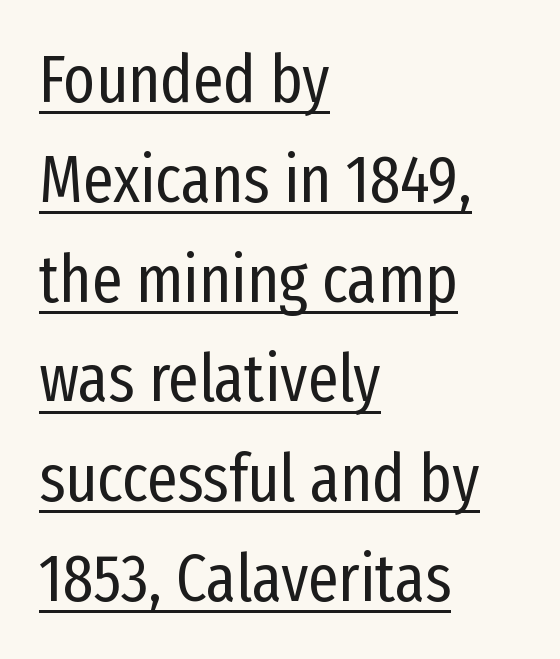
Q: Is the text bold? A: No.
Q: Is the text italic (slanted)? A: No, it is upright.
Q: Is the typeface a serif or a sans-serif typeface? A: Sans-serif.
Q: Is the text underlined? A: Yes.
Q: How is the paragraph aligned? A: Left-aligned.
Q: Is the spacing between letters normal or unusually wide? A: Normal.
Q: Is the spacing between lines tight, normal or loose? A: Normal.
Q: Width (condensed, normal, or wide)? A: Condensed.
Q: Stroke contrast? A: Low.
Q: x-height? A: Medium.
Q: Monospaced? A: No.
